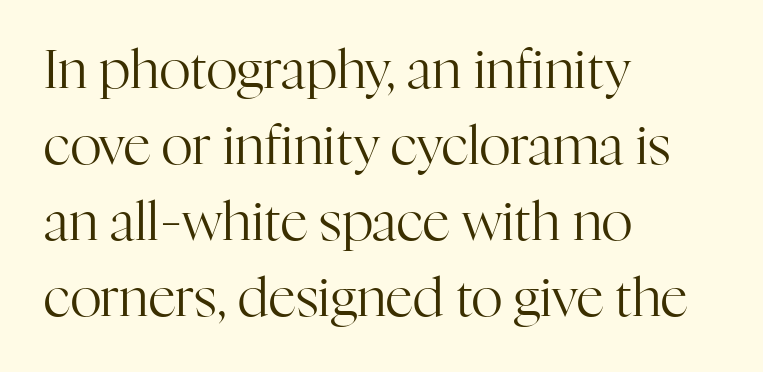
{"serif": "yes", "italic": "no", "bold": "no", "weight": "regular", "width": "normal", "stroke_contrast": "high", "x_height": "medium", "monospaced": "no", "underline": "no", "align": "left", "line_spacing": "normal", "line_spacing_ratio": 1.41, "letter_spacing": "normal", "letter_spacing_em": 0.0, "glyph_px": 54}
